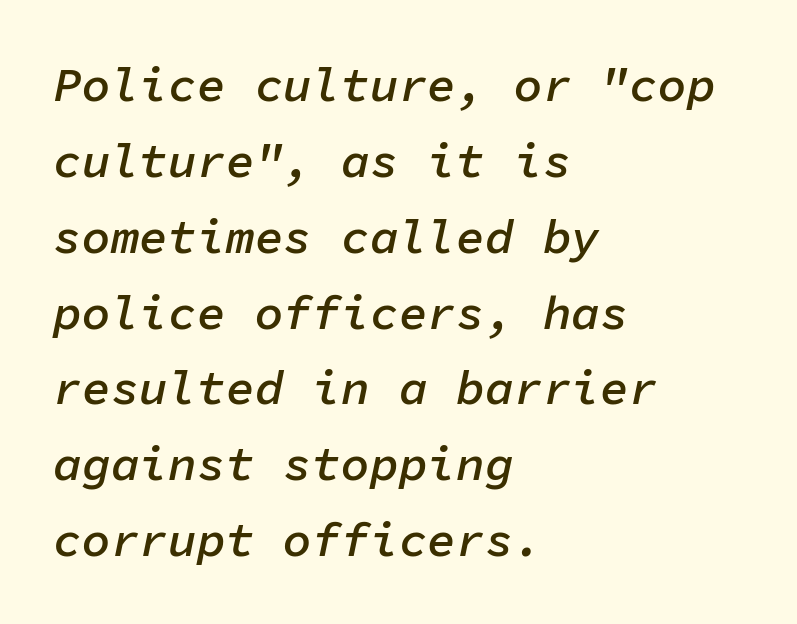
Every letter is mildly thick-stroked: semibold rather than bold. Horizontal bands of white between lines are of average thickness. The rendering applies a slant to the glyphs. Honestly, the letter spacing is just normal — you wouldn't notice it. The rendering uses typewriter-style spacing with identical character cells.
